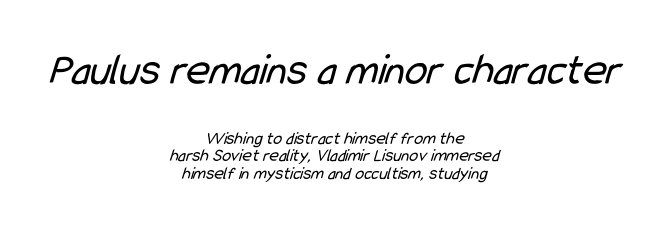
Q: Is the text bold? A: No.
Q: Is the typeface a serif or a sans-serif typeface? A: Sans-serif.
Q: Is the text underlined? A: No.
Q: How is the paragraph aligned? A: Centered.
Q: Is the spacing between letters normal or unusually wide? A: Normal.
Q: Is the spacing between lines tight, normal or loose? A: Tight.
Q: Which block of text is set in a larger size, the first (top) or the second (bottom)? A: The first (top) one.
Q: Width (condensed, normal, or wide)? A: Condensed.
Q: Stroke contrast? A: Low.
Q: x-height? A: Medium.
Q: Monospaced? A: No.
